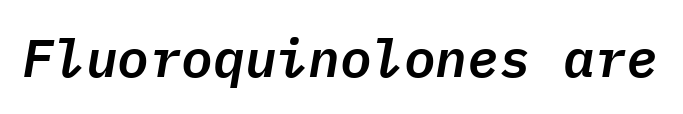
Q: Is the text italic (slanted)? A: Yes, it leans right by about 9 degrees.
Q: Is the text underlined? A: No.
Q: Is the spacing between letters normal or unusually wide? A: Normal.
Q: Width (condensed, normal, or wide)? A: Normal.
Q: Stroke contrast? A: Low.
Q: x-height? A: Medium.
Q: Monospaced? A: Yes.
